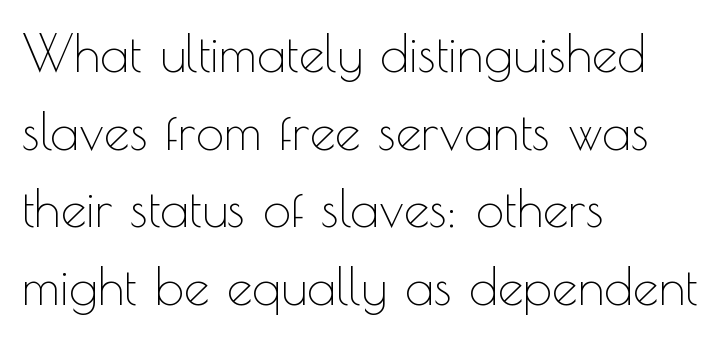
The image shows 51 px thin sans-serif type, upright; set left-aligned, normal line spacing (1.52x), normal letter spacing, not underlined; a small x-height.
